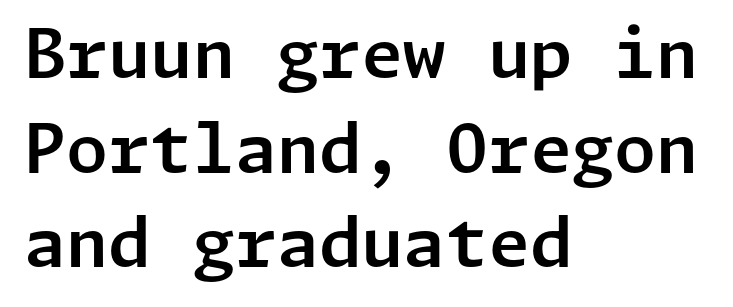
The designer left line spacing at the default. Grotesque or geometric, the face here clearly has no serifs. This sample is left-justified, so line endings fall wherever the words run out. These lines keep a tight, regular rhythm from letter to letter. Anything drawn beneath the words? Only blank space. These lines were composed using upright roman letters.
